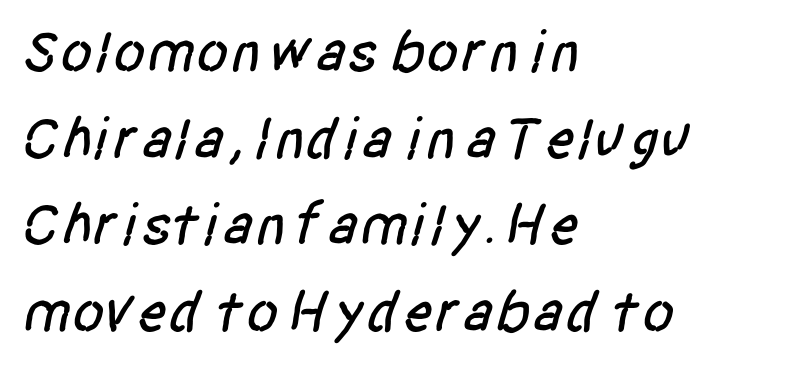
The image shows 59 px condensed sans-serif type; set left-aligned, normal line spacing (1.47x), normal letter spacing, not underlined; low stroke contrast and a large x-height.
